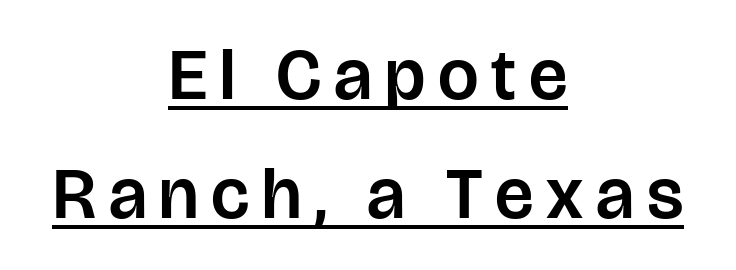
Q: Is the text italic (slanted)? A: No, it is upright.
Q: Is the typeface a serif or a sans-serif typeface? A: Sans-serif.
Q: Is the text underlined? A: Yes.
Q: How is the paragraph aligned? A: Centered.
Q: Is the spacing between lines tight, normal or loose? A: Normal.
Q: Width (condensed, normal, or wide)? A: Normal.
Q: Stroke contrast? A: Low.
Q: x-height? A: Large.
Q: Monospaced? A: No.
